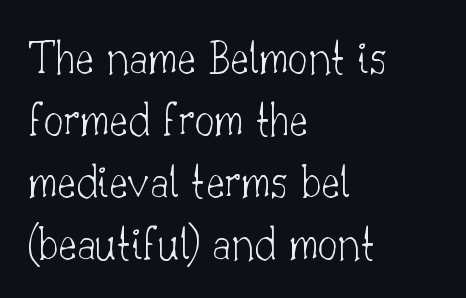
The image shows 50 px thin serif type, upright; set left-aligned, line spacing 1.24x, normal letter spacing, not underlined; low stroke contrast and a small x-height.
